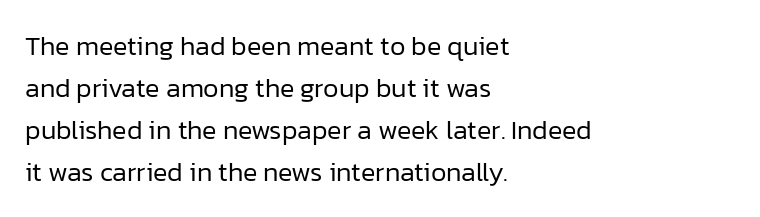
{"italic": "no", "bold": "no", "underline": "no", "align": "left", "line_spacing": "normal", "line_spacing_ratio": 1.55, "letter_spacing": "normal", "letter_spacing_em": 0.0, "glyph_px": 27}
